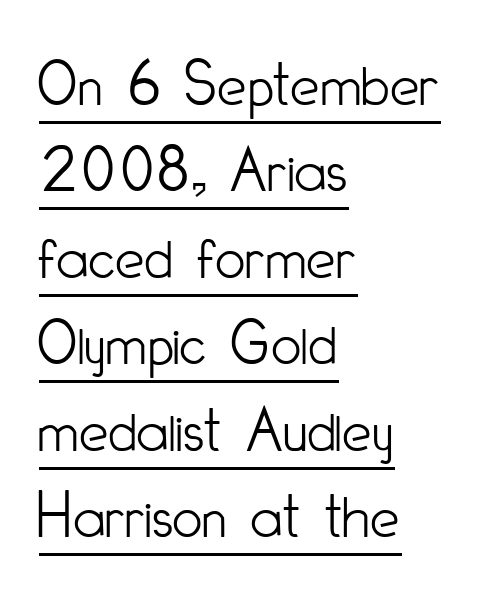
Standard letterfit; no display-style spreading of the glyphs. The letters stand upright; this is a roman face. Font category for this specimen: sans-serif. Beneath each row of characters lies a ruled line. These lines are rendered in a variable-pitch font. Layout note: lines flush left.
